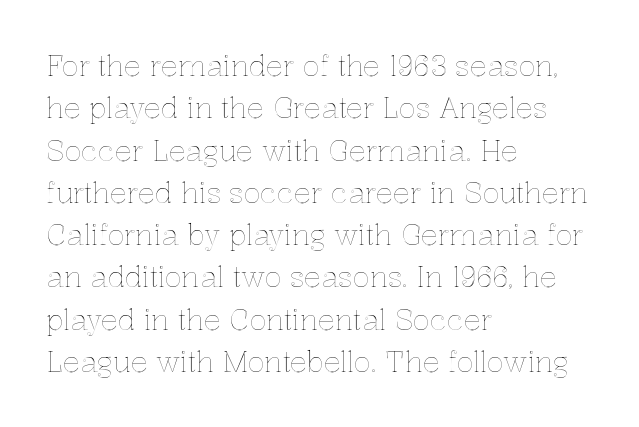
The image shows 28 px text type, upright; set left-aligned, normal line spacing (1.51x), normal letter spacing, not underlined; a medium x-height.
